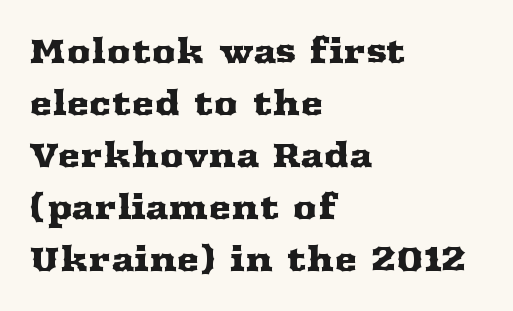
Serif or sans? Serif — the stroke terminals have little feet. A typesetter would call this zero additional tracking. You could not count columns in this text — the font is proportionally spaced. Which margin do the lines hug? The left one — the right edge is uneven.
